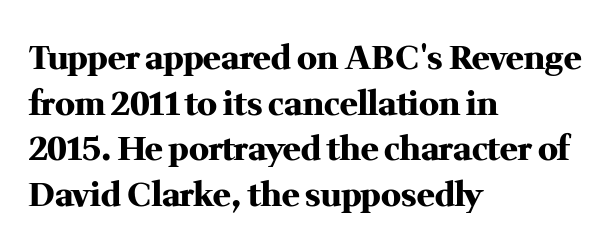
{"serif": "yes", "italic": "no", "bold": "yes", "weight": "heavy", "width": "normal", "stroke_contrast": "medium", "x_height": "medium", "monospaced": "no", "underline": "no", "align": "left", "line_spacing": "normal", "line_spacing_ratio": 1.38, "letter_spacing": "normal", "letter_spacing_em": 0.0, "glyph_px": 33}
